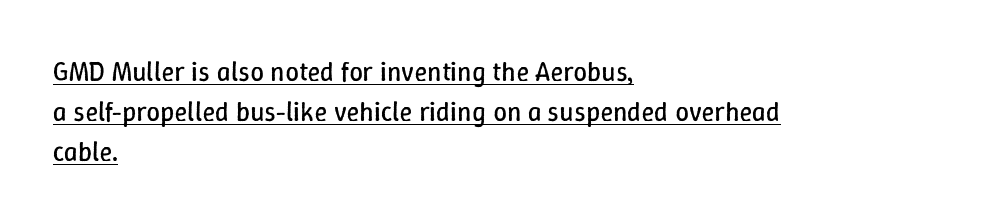
{"italic": "no", "bold": "no", "underline": "yes", "align": "left", "line_spacing": "normal", "line_spacing_ratio": 1.49, "letter_spacing": "normal", "letter_spacing_em": 0.0, "glyph_px": 27}
